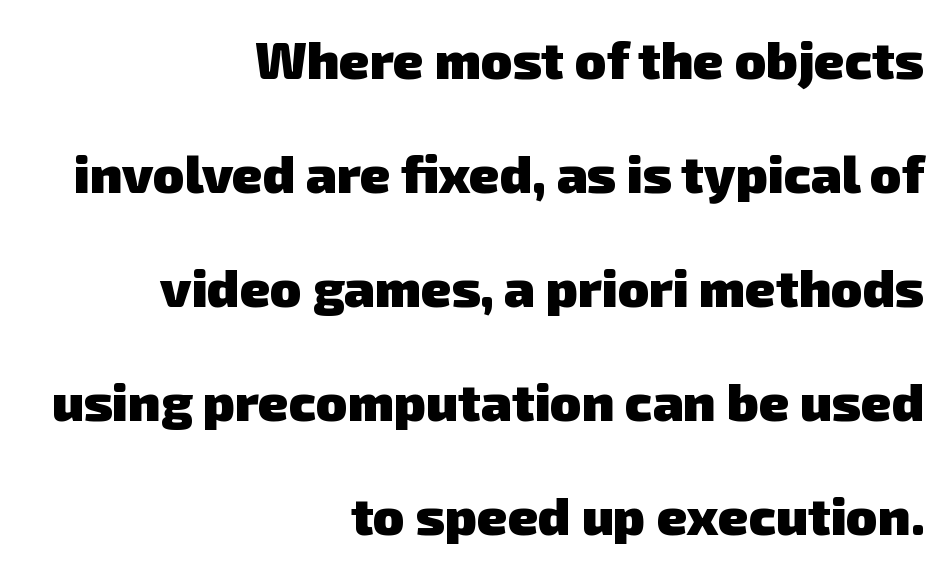
You can tell from the bare stems that sans-serif type was used. The letters advance in unequal steps, a hallmark of proportional type. Vertically, the passage feels expansive, rows floating well apart. Each word holds together tightly as a unit, with standard inter-letter gaps. The lines are quadded right. Chunky letters — that's bold for sure.
